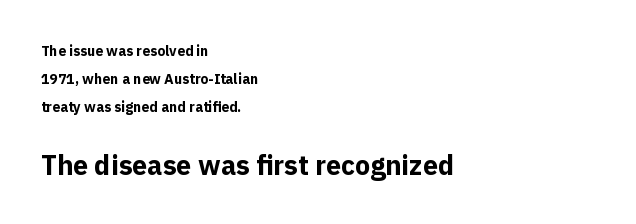
The image shows 27 px bold type, upright; set left-aligned, loose line spacing (2.0x), normal letter spacing, not underlined; the second (bottom) block is 1.93x larger.
